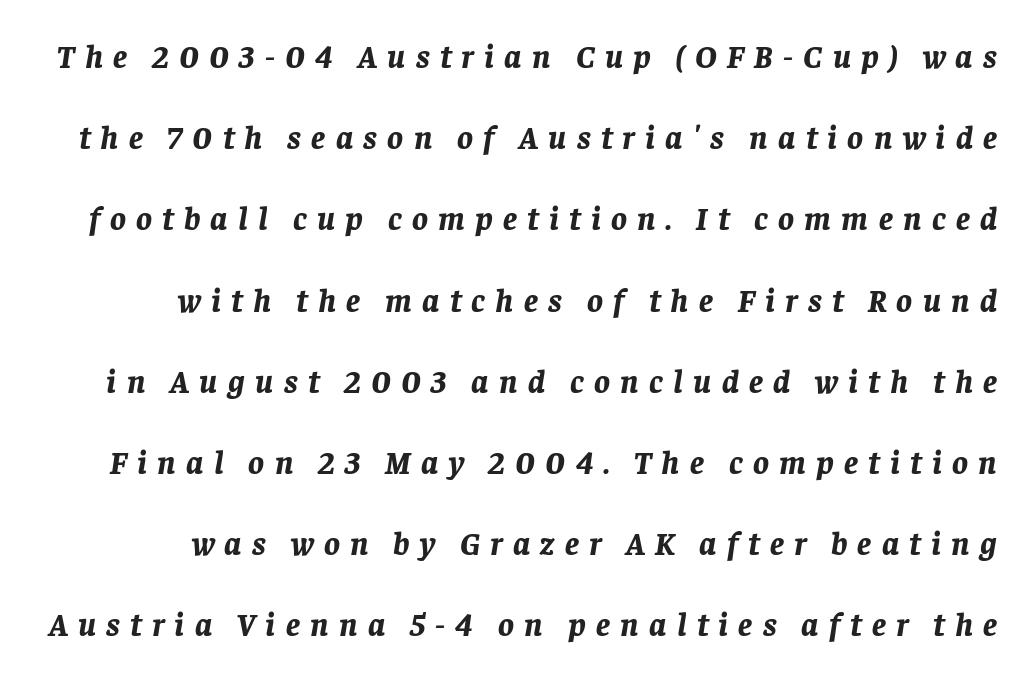
The image shows 33 px bold type, italic (leaning right); set right-aligned, loose line spacing (2.46x), unusually wide letter spacing (+0.31 em), not underlined; low stroke contrast and a large x-height.
